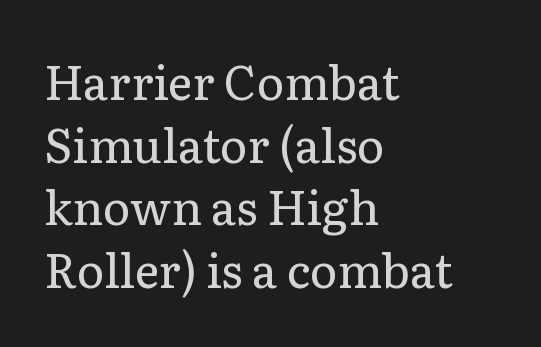
The image shows 47 px regular-weight serif type, upright; set left-aligned, normal line spacing (1.33x), normal letter spacing, not underlined; low stroke contrast and a medium x-height.
